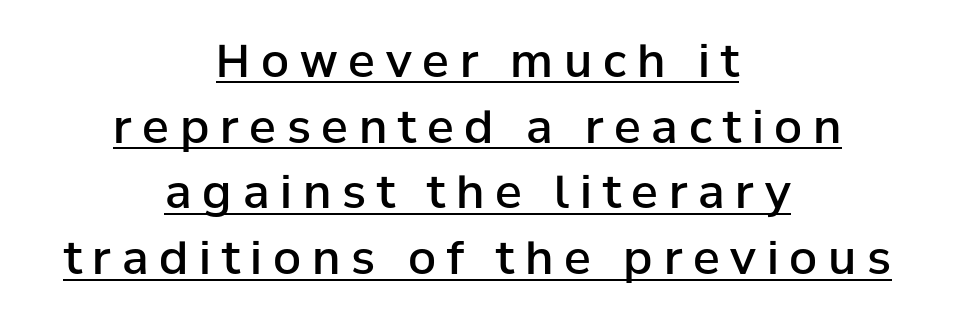
{"serif": "no", "italic": "no", "bold": "semi", "weight": "semibold", "width": "normal", "stroke_contrast": "low", "x_height": "medium", "monospaced": "no", "underline": "yes", "align": "center", "line_spacing": "normal", "line_spacing_ratio": 1.46, "letter_spacing": "wide", "letter_spacing_em": 0.24, "glyph_px": 45}
